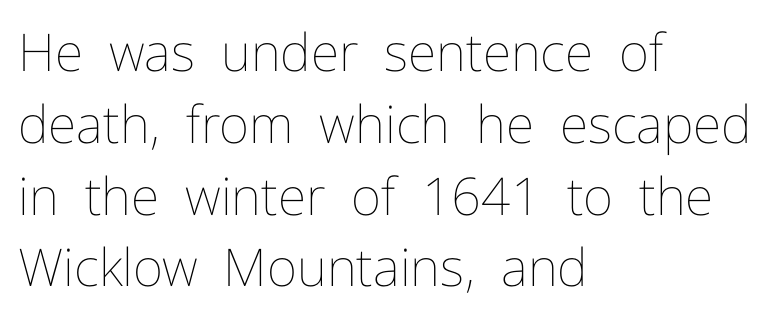
Note the varied advance widths — an 'i' is clearly narrower than an 'm'. Is the block centered? No — it sits flush against the left margin. Has an underline been added? It has not. Style check: upright.
